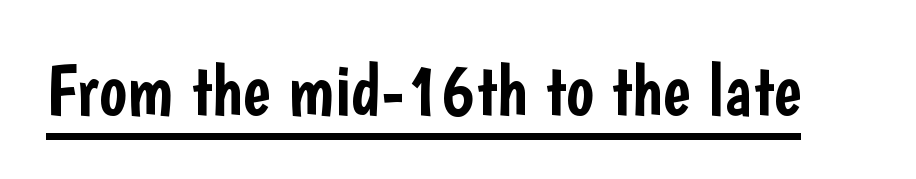
The typography opts for an upright posture over an oblique one. The horizontal fit of the characters is conventional and even. Note the varied advance widths — an 'i' is clearly narrower than an 'm'. In terms of letterform style, serifs are entirely absent. Each line of the rendering has a horizontal stroke beneath the glyphs.
